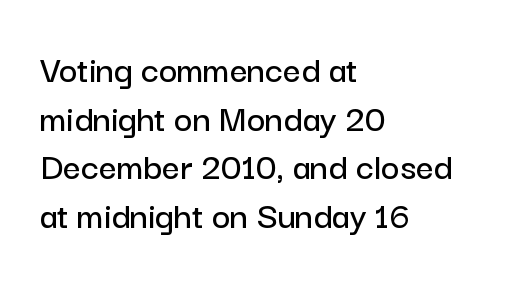
Q: Is the text italic (slanted)? A: No, it is upright.
Q: Is the typeface a serif or a sans-serif typeface? A: Sans-serif.
Q: Is the text underlined? A: No.
Q: How is the paragraph aligned? A: Left-aligned.
Q: Is the spacing between letters normal or unusually wide? A: Normal.
Q: Is the spacing between lines tight, normal or loose? A: Normal.
Q: Width (condensed, normal, or wide)? A: Normal.
Q: Stroke contrast? A: Low.
Q: x-height? A: Medium.
Q: Monospaced? A: No.
